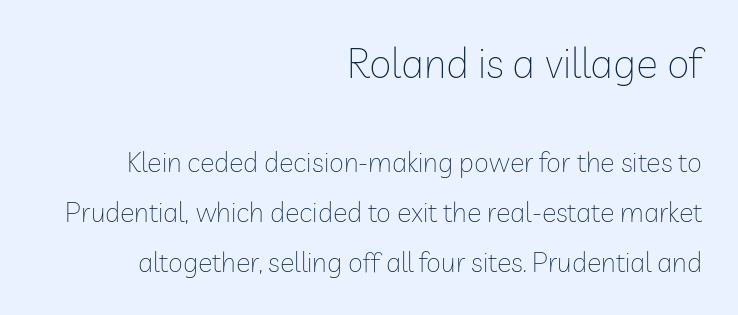
Q: Is the text bold? A: No.
Q: Is the text italic (slanted)? A: No, it is upright.
Q: Is the typeface a serif or a sans-serif typeface? A: Sans-serif.
Q: Is the text underlined? A: No.
Q: How is the paragraph aligned? A: Right-aligned.
Q: Is the spacing between letters normal or unusually wide? A: Normal.
Q: Which block of text is set in a larger size, the first (top) or the second (bottom)? A: The first (top) one.
Q: Width (condensed, normal, or wide)? A: Normal.
Q: Stroke contrast? A: Low.
Q: x-height? A: Medium.
Q: Monospaced? A: No.
